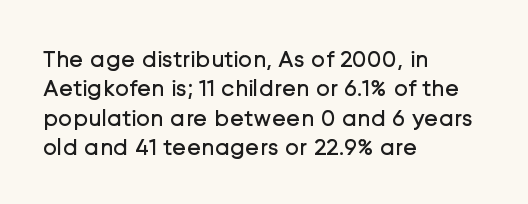
The image shows 24 px text type, upright; set left-aligned, line spacing 1.22x, normal letter spacing, not underlined.
